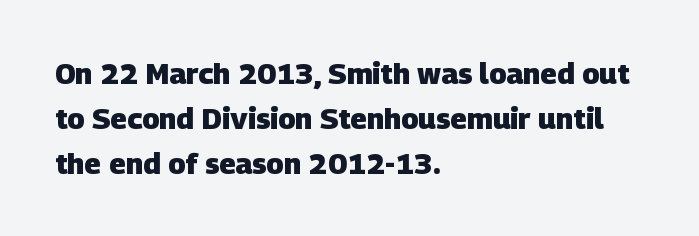
Q: Is the text bold? A: Yes.
Q: Is the typeface a serif or a sans-serif typeface? A: Sans-serif.
Q: Is the text underlined? A: No.
Q: How is the paragraph aligned? A: Left-aligned.
Q: Is the spacing between letters normal or unusually wide? A: Normal.
Q: Is the spacing between lines tight, normal or loose? A: Normal.
Q: Width (condensed, normal, or wide)? A: Normal.
Q: Stroke contrast? A: Low.
Q: x-height? A: Large.
Q: Monospaced? A: No.
